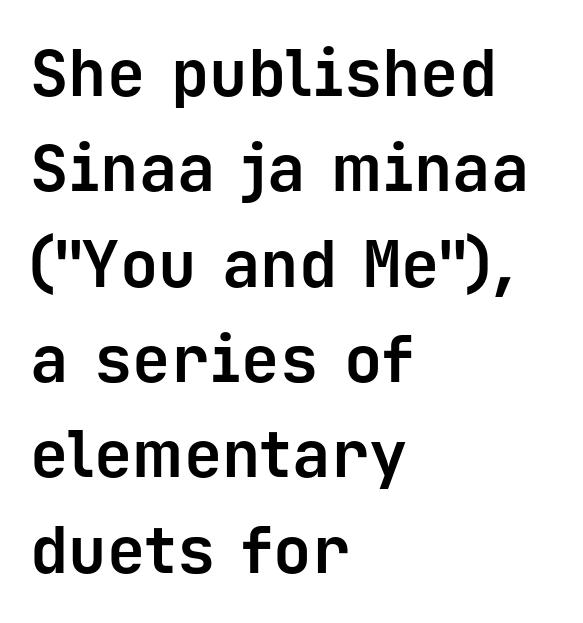
The image shows 64 px bold sans-serif type, upright, monospaced; set left-aligned, normal line spacing (1.49x), normal letter spacing, not underlined; low stroke contrast and a medium x-height.
